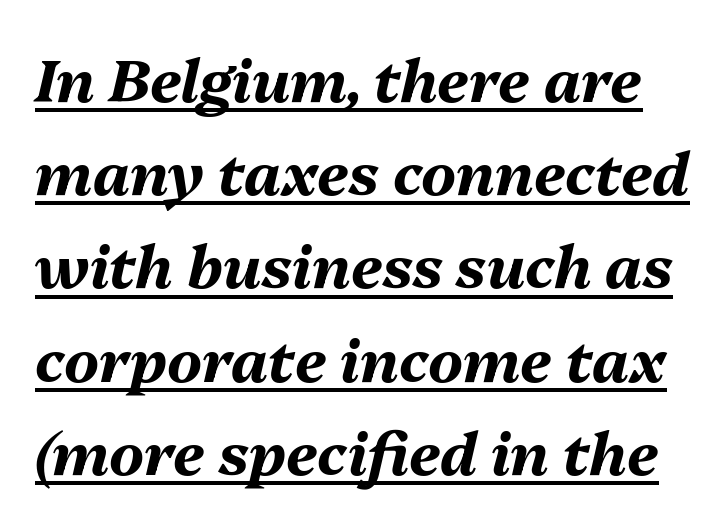
Rendered with sloped, italic letterforms. Is the type bold? Yes — the strokes are clearly thick and heavy. Evenly set lines give the paragraph a standard silhouette. Characters follow at the spacing the type designer built in. This is underlined copy, the kind a proofreader might mark for attention.
